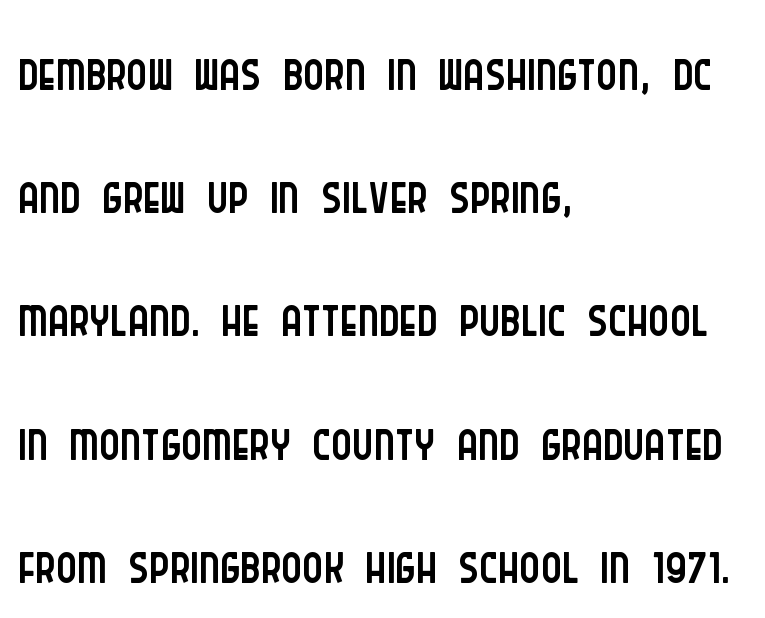
{"serif": "no", "italic": "no", "bold": "no", "weight": "light", "width": "condensed", "stroke_contrast": "low", "x_height": "large", "monospaced": "no", "underline": "no", "align": "left", "line_spacing": "normal", "line_spacing_ratio": 1.56, "letter_spacing": "normal", "letter_spacing_em": 0.0, "glyph_px": 79}
